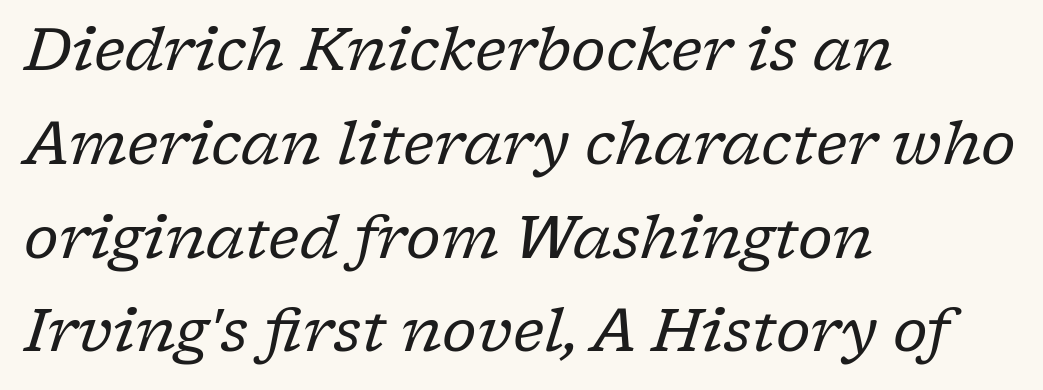
{"serif": "yes", "italic": "yes", "lean": "right", "slant_degrees": 17, "bold": "no", "weight": "regular", "width": "normal", "stroke_contrast": "low", "x_height": "medium", "monospaced": "no", "underline": "no", "align": "left", "line_spacing": "normal", "line_spacing_ratio": 1.59, "letter_spacing": "normal", "letter_spacing_em": 0.0, "glyph_px": 59}
